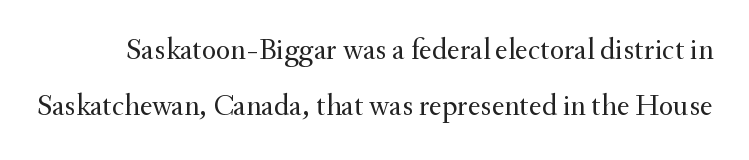
Little horizontal feet cap the strokes, marking this as serif type. Check under the words: just untouched page. The typography opts for an upright posture over an oblique one. A typesetter would call this proportional, since set widths differ per character.
